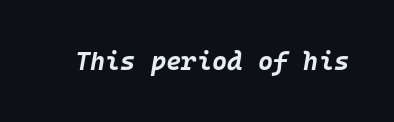
Q: Is the text bold? A: Yes.
Q: Is the text italic (slanted)? A: Yes, it leans right by about 10 degrees.
Q: Is the text underlined? A: No.
Q: Is the spacing between letters normal or unusually wide? A: Normal.
